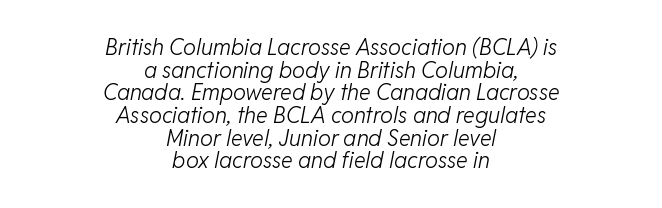
The weight would be labelled regular, book, light, or lighter still. You can tell it's italic because the verticals aren't actually vertical. The zone under the glyphs is completely vacant. Layout note: lines centered.
